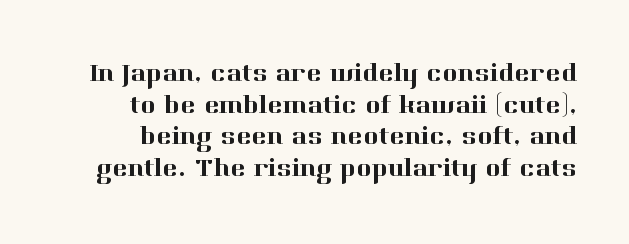
{"italic": "no", "underline": "no", "line_spacing_ratio": 1.22, "letter_spacing": "normal", "letter_spacing_em": 0.0, "glyph_px": 26}
